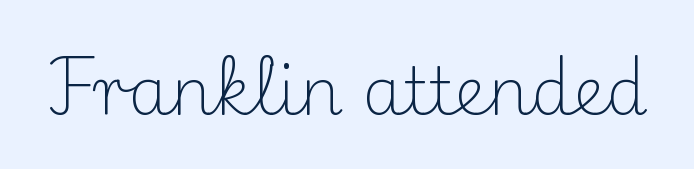
{"serif": "yes", "italic": "no", "bold": "no", "weight": "light", "width": "normal", "stroke_contrast": "medium", "x_height": "small", "monospaced": "no", "underline": "no", "letter_spacing": "normal", "letter_spacing_em": 0.0, "glyph_px": 66}
